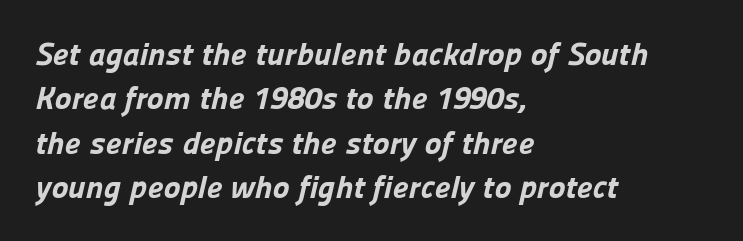
{"serif": "no", "bold": "yes", "weight": "bold", "width": "normal", "stroke_contrast": "low", "x_height": "medium", "monospaced": "no", "underline": "no", "align": "left", "line_spacing": "normal", "line_spacing_ratio": 1.39, "letter_spacing": "normal", "letter_spacing_em": 0.0, "glyph_px": 32}
